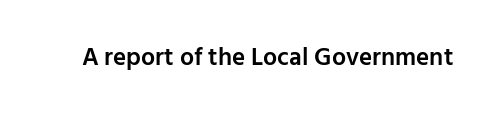
The letters stand upright; this is a roman face. Words appear dense and cohesive because spacing is normal. What weight is shown? A semibold, between regular and bold. The passage shown is not underscored anywhere.
